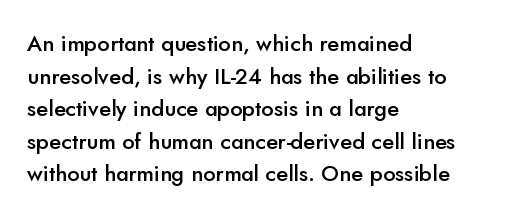
Short and long lines alike share a common starting point at left. Quick note: not italic, upright. In terms of leading, this rendering sits right in the middle. The gap between lines stays unmarked.
